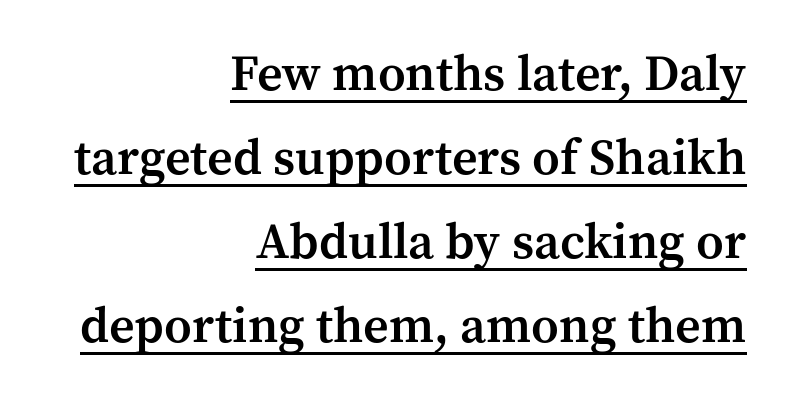
{"serif": "yes", "italic": "no", "bold": "semi", "weight": "semibold", "width": "normal", "stroke_contrast": "medium", "x_height": "medium", "monospaced": "no", "underline": "yes", "align": "right", "line_spacing": "normal", "line_spacing_ratio": 1.68, "letter_spacing": "normal", "letter_spacing_em": 0.0, "glyph_px": 50}
